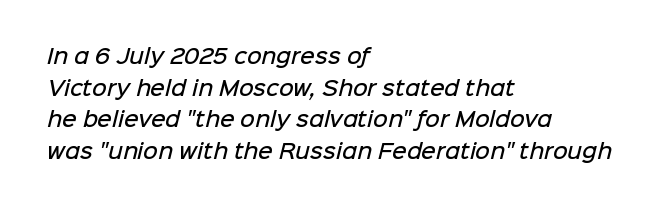
{"bold": "semi", "underline": "no", "align": "left", "line_spacing": "normal", "line_spacing_ratio": 1.58, "letter_spacing": "normal", "letter_spacing_em": 0.0, "glyph_px": 20}
